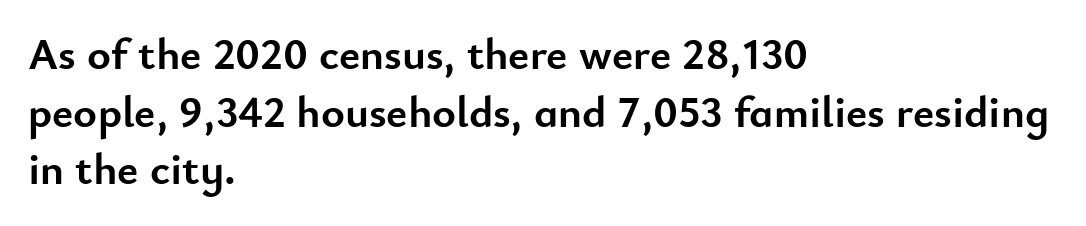
{"serif": "no", "italic": "no", "bold": "yes", "weight": "semibold", "width": "normal", "stroke_contrast": "low", "x_height": "small", "monospaced": "no", "underline": "no", "align": "left", "line_spacing": "normal", "line_spacing_ratio": 1.28, "letter_spacing": "normal", "letter_spacing_em": 0.0, "glyph_px": 45}
